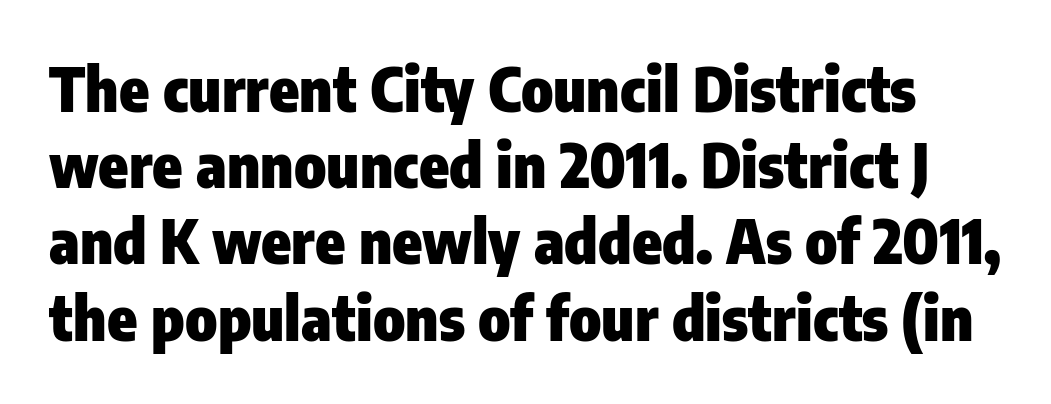
The image shows 61 px heavy, condensed sans-serif type, upright; set normal line spacing (1.25x), normal letter spacing, not underlined; low stroke contrast and a medium x-height.
